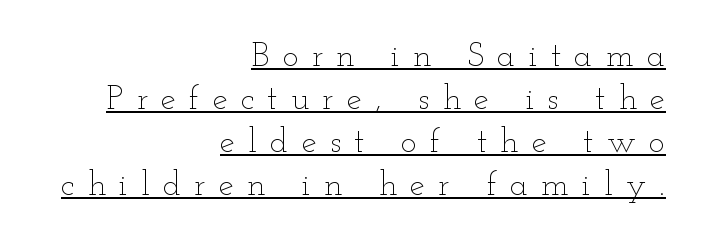
The axis of the letterforms is exactly vertical. Quick note: interline space is typical. The weight would be labelled regular, book, light, or lighter still. All the whitespace from short lines collects on the left. Honestly, the underline is the first thing you notice here.
